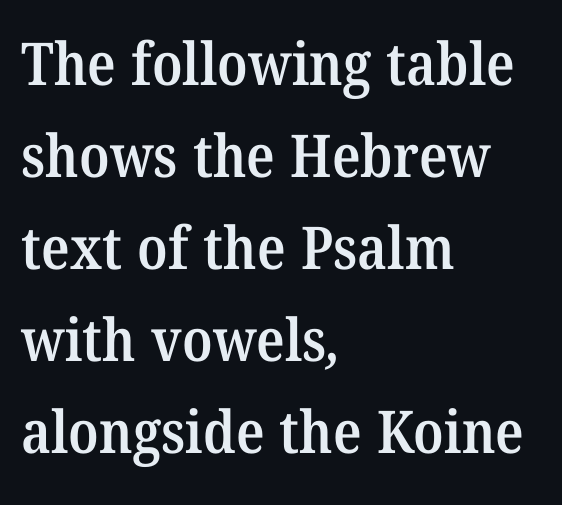
The image shows 59 px semibold serif type; set left-aligned, normal line spacing (1.56x), normal letter spacing, not underlined; medium stroke contrast and a medium x-height.
